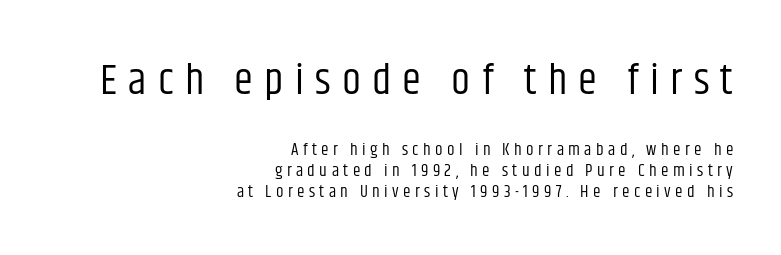
The image shows 43 px regular-weight, condensed sans-serif type, upright; set right-aligned, normal line spacing (1.26x), unusually wide letter spacing (+0.26 em), not underlined; the first (top) block is 2.53x larger; low stroke contrast and a large x-height.
